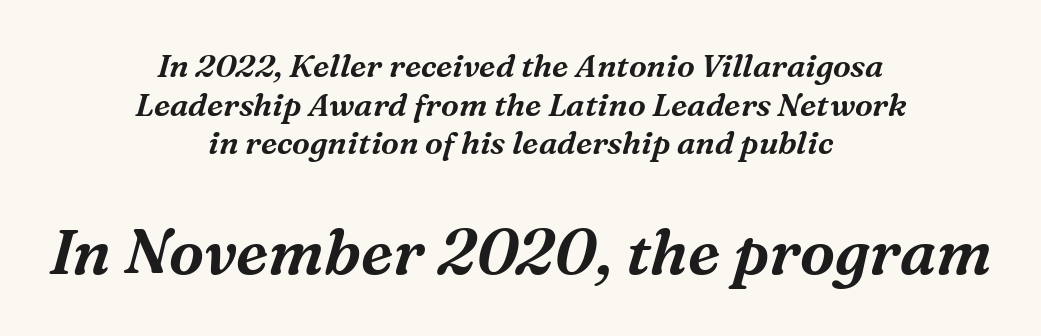
The image shows 63 px serif type, italic (leaning right); set centered, line spacing 1.21x, normal letter spacing, not underlined; the second (bottom) block is 1.97x larger; medium stroke contrast and a medium x-height.
